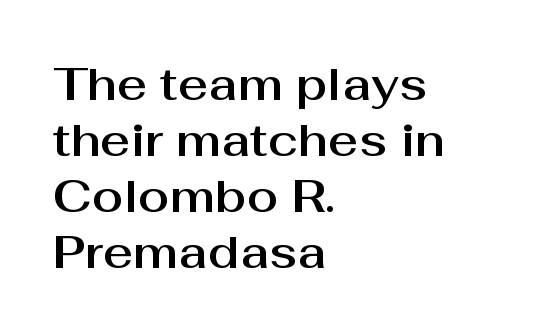
The rendering uses natural spacing where letterforms have individual widths. Leftover space on each line is placed entirely after the last word. The space beneath each line is pristine and unruled. Regarding serifs, this sample does without them. These lines were composed using upright roman letters.
